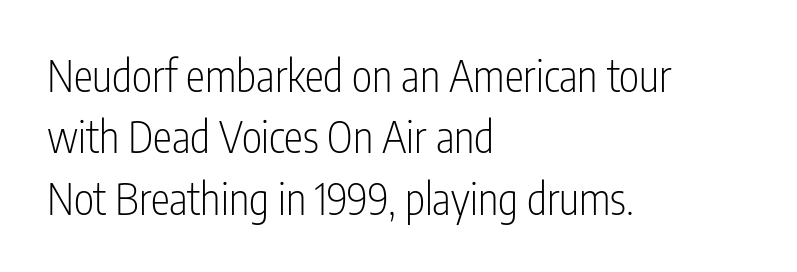
The image shows 43 px light, condensed sans-serif type, upright; set left-aligned, normal line spacing (1.43x), normal letter spacing, not underlined; low stroke contrast and a medium x-height.
